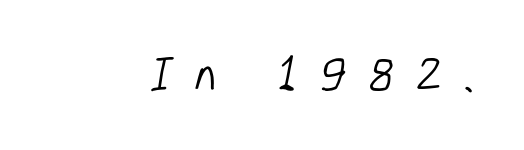
Q: Is the text bold? A: No.
Q: Is the typeface a serif or a sans-serif typeface? A: Sans-serif.
Q: Is the text underlined? A: No.
Q: Is the spacing between letters normal or unusually wide? A: Unusually wide.
Q: Width (condensed, normal, or wide)? A: Condensed.
Q: Stroke contrast? A: Low.
Q: x-height? A: Medium.
Q: Monospaced? A: No.
